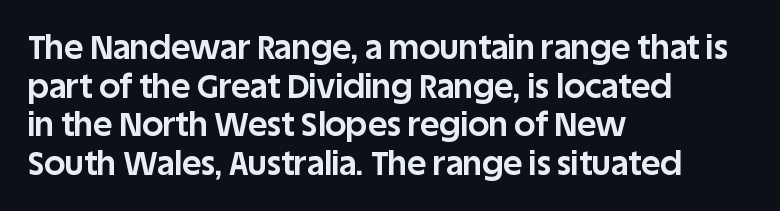
The gap between lines stays unmarked. The rendering keeps characters at their native spacing. Regarding serifs, this sample does without them. In terms of posture, this sample is upright. You'd pick this weight for a headline — it's a proper bold. These lines are rendered in a variable-pitch font.
